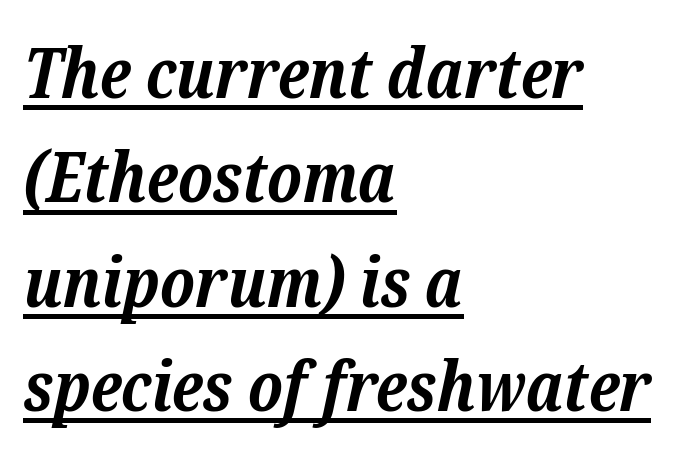
The image shows 70 px bold serif type, italic (leaning right); set left-aligned, normal line spacing (1.49x), normal letter spacing, underlined; low stroke contrast and a medium x-height.
